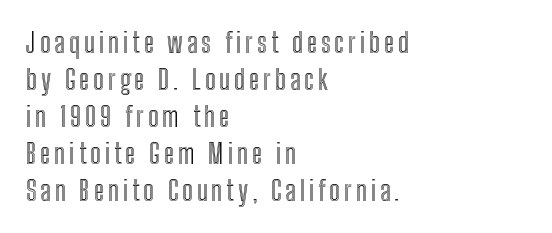
The image shows 27 px text type, upright; set left-aligned, normal line spacing (1.37x), not underlined.
